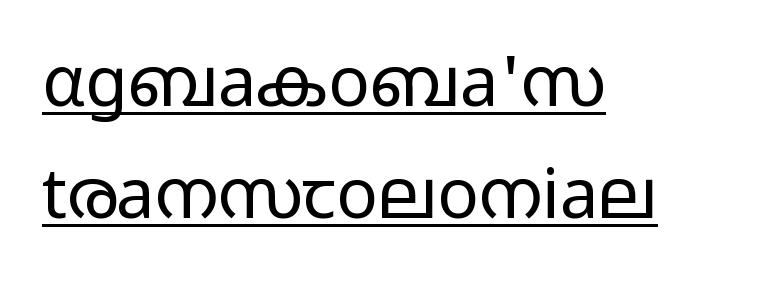
{"serif": "no", "italic": "no", "bold": "no", "weight": "regular", "width": "wide", "stroke_contrast": "low", "x_height": "medium", "monospaced": "no", "underline": "yes", "align": "left", "line_spacing": "normal", "line_spacing_ratio": 1.63, "letter_spacing": "normal", "letter_spacing_em": 0.0, "glyph_px": 69}
